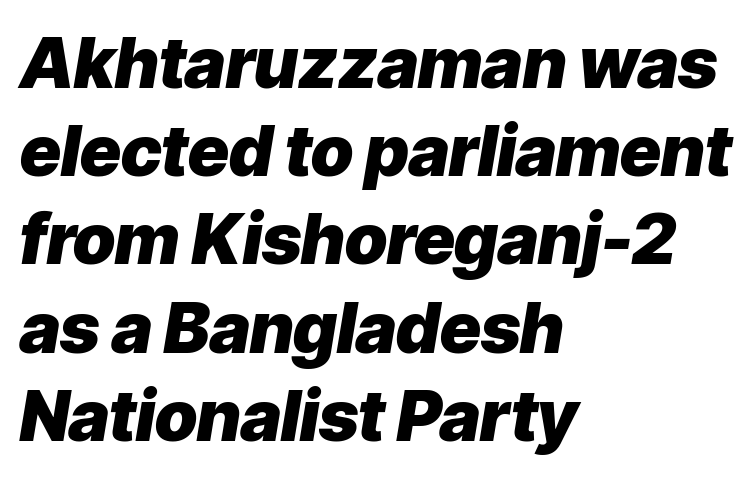
{"italic": "yes", "lean": "right", "slant_degrees": 9, "bold": "yes", "weight": "heavy", "width": "normal", "stroke_contrast": "low", "x_height": "medium", "monospaced": "no", "underline": "no", "align": "left", "line_spacing": "normal", "line_spacing_ratio": 1.26, "letter_spacing": "normal", "letter_spacing_em": 0.0, "glyph_px": 70}
